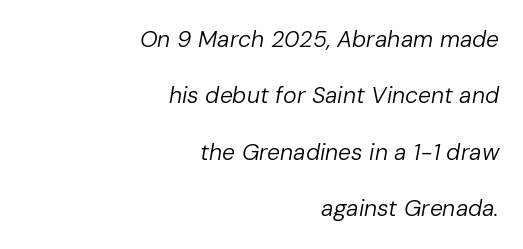
Q: Is the text bold? A: No.
Q: Is the text italic (slanted)? A: Yes, it leans right by about 10 degrees.
Q: Is the text underlined? A: No.
Q: How is the paragraph aligned? A: Right-aligned.
Q: Is the spacing between letters normal or unusually wide? A: Normal.
Q: Is the spacing between lines tight, normal or loose? A: Loose.
